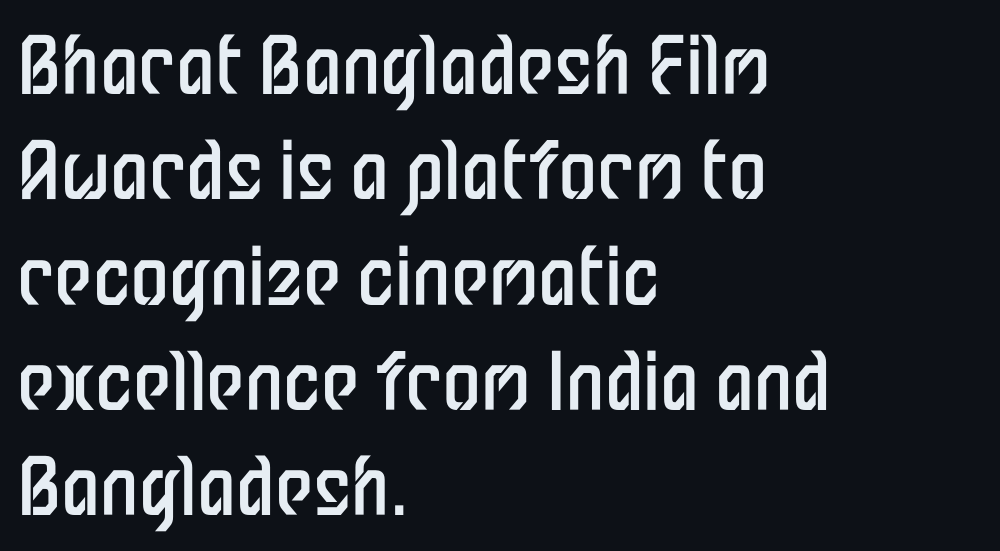
The image shows 78 px regular-weight, condensed sans-serif type, upright; set left-aligned, normal line spacing (1.35x), normal letter spacing, not underlined; low stroke contrast and a medium x-height.
